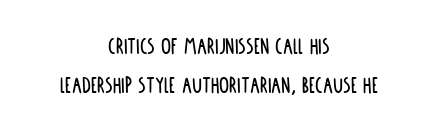
The image shows 25 px text type, upright; set centered, normal line spacing (1.58x), normal letter spacing, not underlined.
